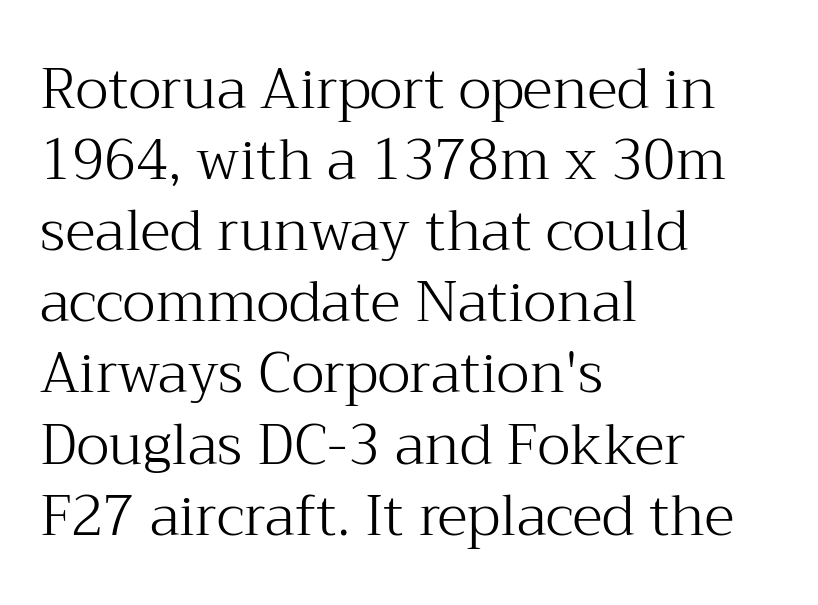
The image shows 56 px light serif type, upright; set left-aligned, normal line spacing (1.27x), normal letter spacing, not underlined; medium stroke contrast and a medium x-height.
